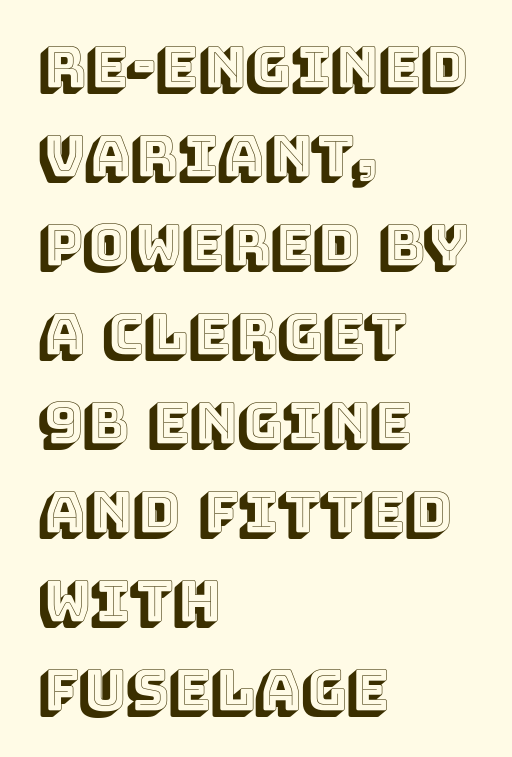
{"italic": "no", "width": "normal", "x_height": "large", "monospaced": "no", "underline": "no", "align": "left", "line_spacing": "normal", "line_spacing_ratio": 1.59, "letter_spacing": "normal", "letter_spacing_em": 0.0, "glyph_px": 56}
